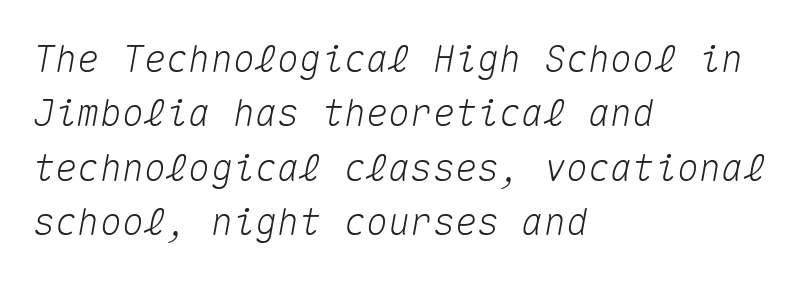
Q: Is the text italic (slanted)? A: Yes, it leans right by about 10 degrees.
Q: Is the text underlined? A: No.
Q: How is the paragraph aligned? A: Left-aligned.
Q: Is the spacing between letters normal or unusually wide? A: Normal.
Q: Is the spacing between lines tight, normal or loose? A: Normal.
Q: Width (condensed, normal, or wide)? A: Normal.
Q: Stroke contrast? A: Medium.
Q: x-height? A: Medium.
Q: Monospaced? A: Yes.
